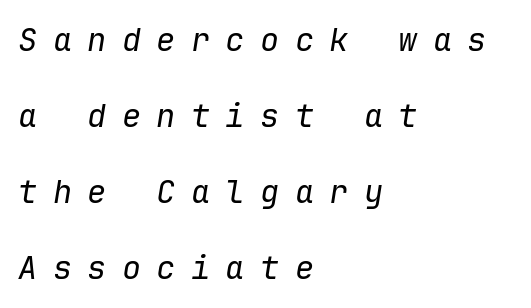
Q: Is the text bold? A: No.
Q: Is the text italic (slanted)? A: Yes, it leans right by about 9 degrees.
Q: Is the text underlined? A: No.
Q: How is the paragraph aligned? A: Left-aligned.
Q: Is the spacing between letters normal or unusually wide? A: Unusually wide.
Q: Is the spacing between lines tight, normal or loose? A: Loose.
Q: Width (condensed, normal, or wide)? A: Normal.
Q: Stroke contrast? A: Low.
Q: x-height? A: Medium.
Q: Monospaced? A: Yes.
